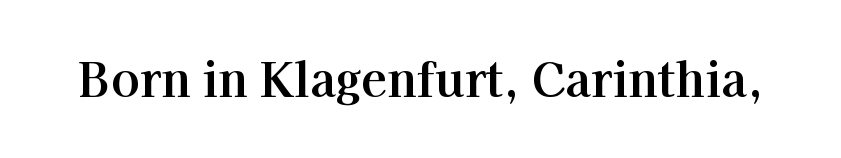
Anything drawn beneath the words? Only blank space. Here the glyphs are tracked normally, forming tight word shapes. The letters advance in unequal steps, a hallmark of proportional type. Each letter's strokes conclude with small projecting serifs. The typography opts for an upright posture over an oblique one.
